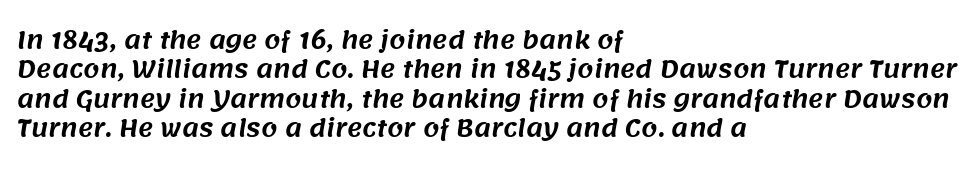
The image shows 23 px text type; set left-aligned, normal line spacing (1.28x), normal letter spacing, not underlined.
